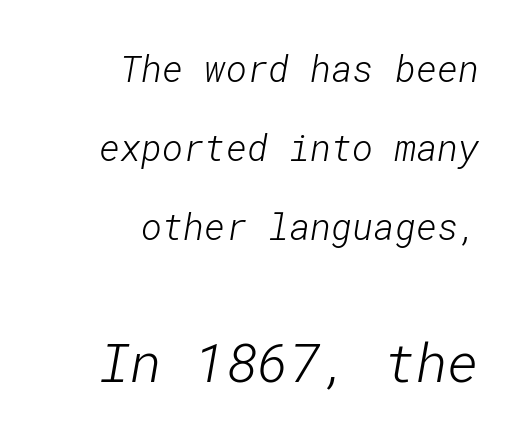
{"serif": "no", "bold": "no", "weight": "light", "width": "normal", "stroke_contrast": "low", "x_height": "medium", "underline": "no", "align": "right", "line_spacing": "loose", "line_spacing_ratio": 2.2, "letter_spacing": "normal", "letter_spacing_em": 0.0, "larger_block": "second", "size_ratio": 1.5, "glyph_px": 54}
